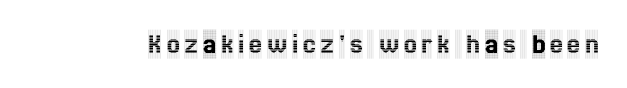
{"serif": "yes", "italic": "no", "width": "condensed", "x_height": "large", "monospaced": "no", "underline": "no", "glyph_px": 29}
